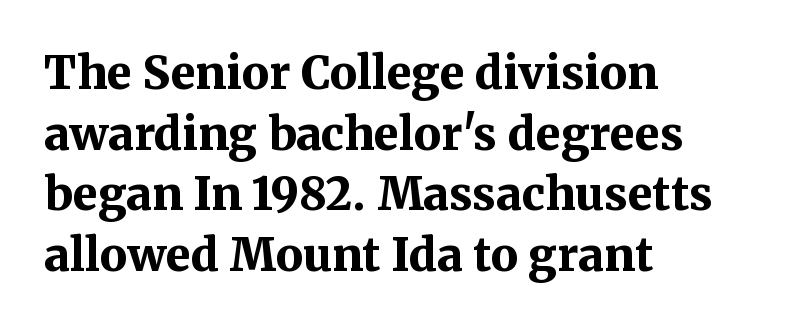
The face used here has the dense, thick strokes of a bold. If you measured baseline to baseline, you'd find a middling distance. The text was rendered using a seriffed face with decorative stroke endings. These lines are rendered in a variable-pitch font. The letters stand upright; this is a roman face. Observe the ordinary spacing: letters are neighbours, not strangers.
